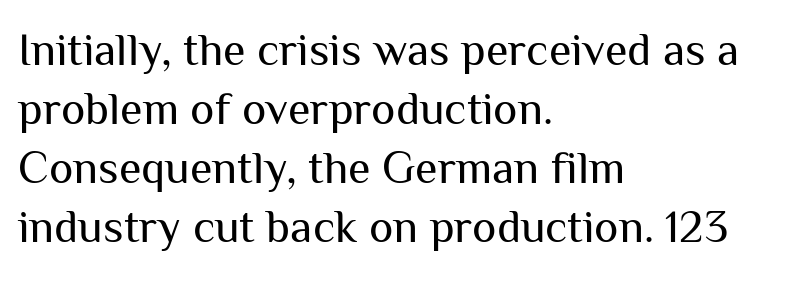
Q: Is the text bold? A: No.
Q: Is the text italic (slanted)? A: No, it is upright.
Q: Is the typeface a serif or a sans-serif typeface? A: Sans-serif.
Q: Is the text underlined? A: No.
Q: How is the paragraph aligned? A: Left-aligned.
Q: Is the spacing between letters normal or unusually wide? A: Normal.
Q: Is the spacing between lines tight, normal or loose? A: Normal.
Q: Width (condensed, normal, or wide)? A: Normal.
Q: Stroke contrast? A: Medium.
Q: x-height? A: Medium.
Q: Monospaced? A: No.
